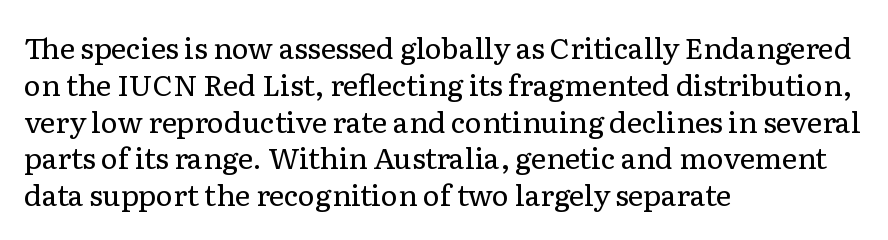
{"serif": "yes", "italic": "no", "bold": "no", "weight": "regular", "width": "normal", "stroke_contrast": "low", "x_height": "medium", "monospaced": "no", "underline": "no", "align": "left", "line_spacing": "normal", "line_spacing_ratio": 1.27, "letter_spacing": "normal", "letter_spacing_em": 0.0, "glyph_px": 29}
